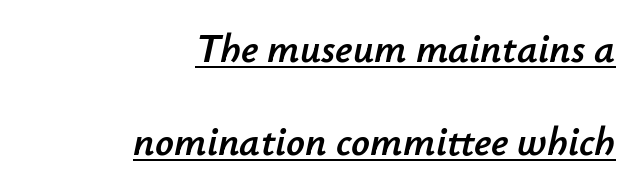
This is oblique type, the kind used for emphasis or titles. Does extra space separate the letters? No, they use regular spacing. The rendering uses a large line-height, opening up the rows. The face used here is proportionally spaced, like ordinary book or web type. The rendering anchors every line to the right-hand side.
